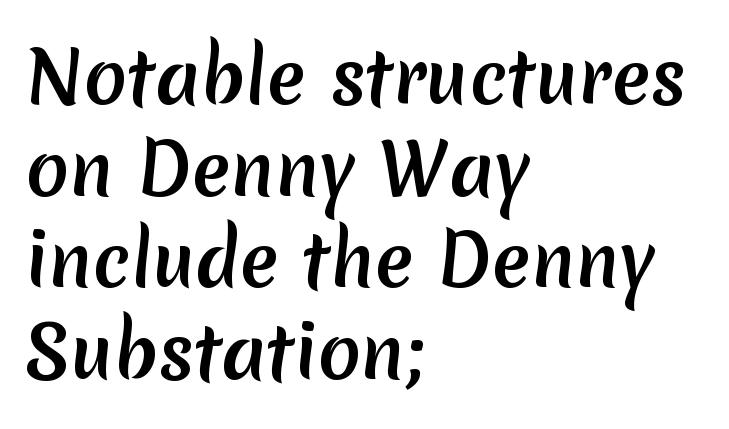
Q: Is the typeface a serif or a sans-serif typeface? A: Sans-serif.
Q: Is the text underlined? A: No.
Q: How is the paragraph aligned? A: Left-aligned.
Q: Is the spacing between letters normal or unusually wide? A: Normal.
Q: Is the spacing between lines tight, normal or loose? A: Normal.
Q: Width (condensed, normal, or wide)? A: Normal.
Q: Stroke contrast? A: Medium.
Q: x-height? A: Medium.
Q: Monospaced? A: No.
